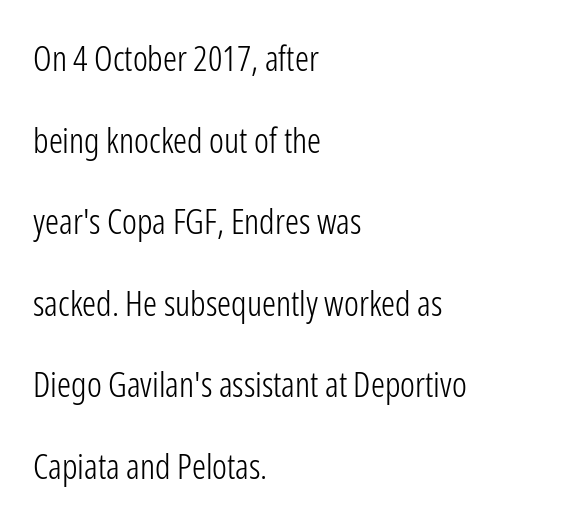
{"serif": "no", "italic": "no", "bold": "no", "weight": "light", "width": "condensed", "stroke_contrast": "low", "x_height": "medium", "monospaced": "no", "underline": "no", "align": "left", "line_spacing": "loose", "line_spacing_ratio": 2.33, "letter_spacing": "normal", "letter_spacing_em": 0.0, "glyph_px": 35}
